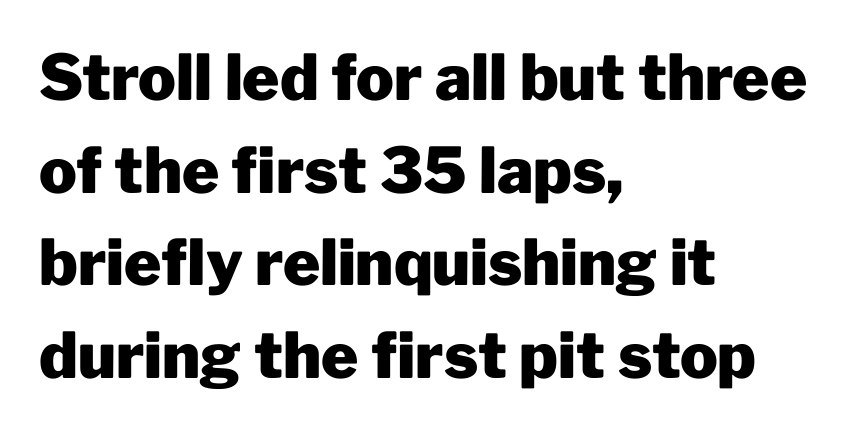
{"serif": "no", "italic": "no", "bold": "yes", "weight": "heavy", "width": "normal", "stroke_contrast": "low", "x_height": "medium", "monospaced": "no", "underline": "no", "align": "left", "line_spacing": "normal", "line_spacing_ratio": 1.47, "letter_spacing": "normal", "letter_spacing_em": 0.0, "glyph_px": 63}
